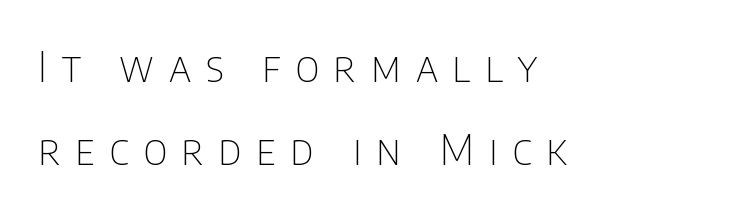
Q: Is the text bold? A: No.
Q: Is the text italic (slanted)? A: No, it is upright.
Q: Is the typeface a serif or a sans-serif typeface? A: Sans-serif.
Q: Is the text underlined? A: No.
Q: How is the paragraph aligned? A: Left-aligned.
Q: Is the spacing between letters normal or unusually wide? A: Unusually wide.
Q: Is the spacing between lines tight, normal or loose? A: Loose.
Q: Width (condensed, normal, or wide)? A: Condensed.
Q: Stroke contrast? A: Low.
Q: x-height? A: Large.
Q: Monospaced? A: No.
